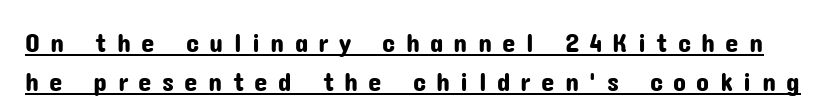
This block has exactly the height ordinary leading produces. Check the space under the baseline: a stroke is drawn there. Posture: straight, roman, zero tilt. The horizontal fit of the characters is loose and conspicuously gappy.
